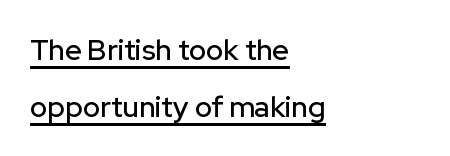
Q: Is the text italic (slanted)? A: No, it is upright.
Q: Is the typeface a serif or a sans-serif typeface? A: Sans-serif.
Q: Is the text underlined? A: Yes.
Q: How is the paragraph aligned? A: Left-aligned.
Q: Is the spacing between letters normal or unusually wide? A: Normal.
Q: Is the spacing between lines tight, normal or loose? A: Loose.
Q: Width (condensed, normal, or wide)? A: Normal.
Q: Stroke contrast? A: Low.
Q: x-height? A: Medium.
Q: Monospaced? A: No.
